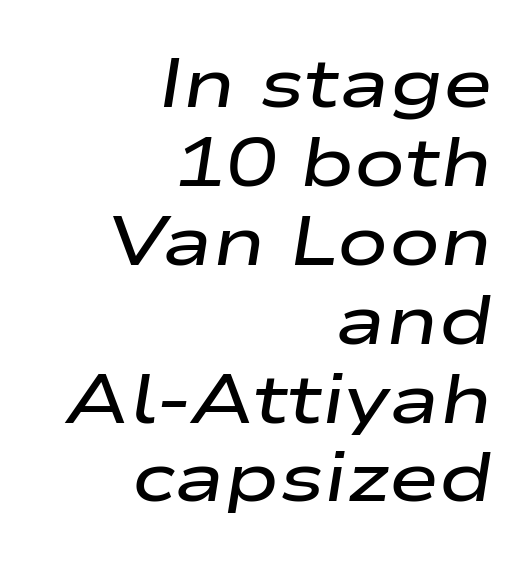
Q: Is the text bold? A: Semi-bold.
Q: Is the text italic (slanted)? A: Yes, it leans right by about 9 degrees.
Q: Is the text underlined? A: No.
Q: How is the paragraph aligned? A: Right-aligned.
Q: Is the spacing between letters normal or unusually wide? A: Normal.
Q: Width (condensed, normal, or wide)? A: Wide.
Q: Stroke contrast? A: Low.
Q: x-height? A: Medium.
Q: Monospaced? A: No.
